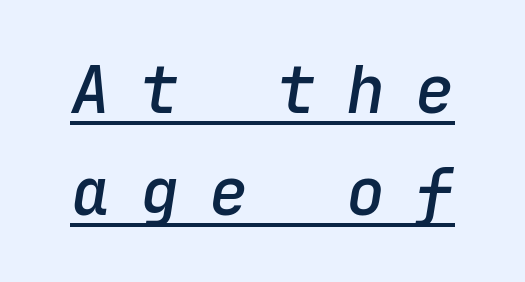
Q: Is the text bold? A: Semi-bold.
Q: Is the text italic (slanted)? A: Yes, it leans right by about 9 degrees.
Q: Is the text underlined? A: Yes.
Q: Is the spacing between letters normal or unusually wide? A: Unusually wide.
Q: Is the spacing between lines tight, normal or loose? A: Normal.
Q: Width (condensed, normal, or wide)? A: Normal.
Q: Stroke contrast? A: Low.
Q: x-height? A: Medium.
Q: Monospaced? A: Yes.
